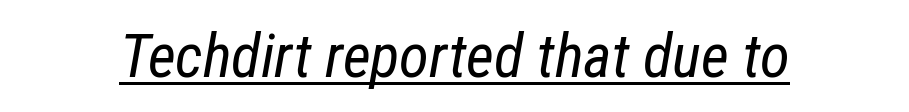
{"italic": "yes", "lean": "right", "slant_degrees": 12, "bold": "no", "weight": "regular", "width": "condensed", "stroke_contrast": "low", "x_height": "medium", "monospaced": "no", "underline": "yes", "letter_spacing": "normal", "letter_spacing_em": 0.0, "glyph_px": 61}
